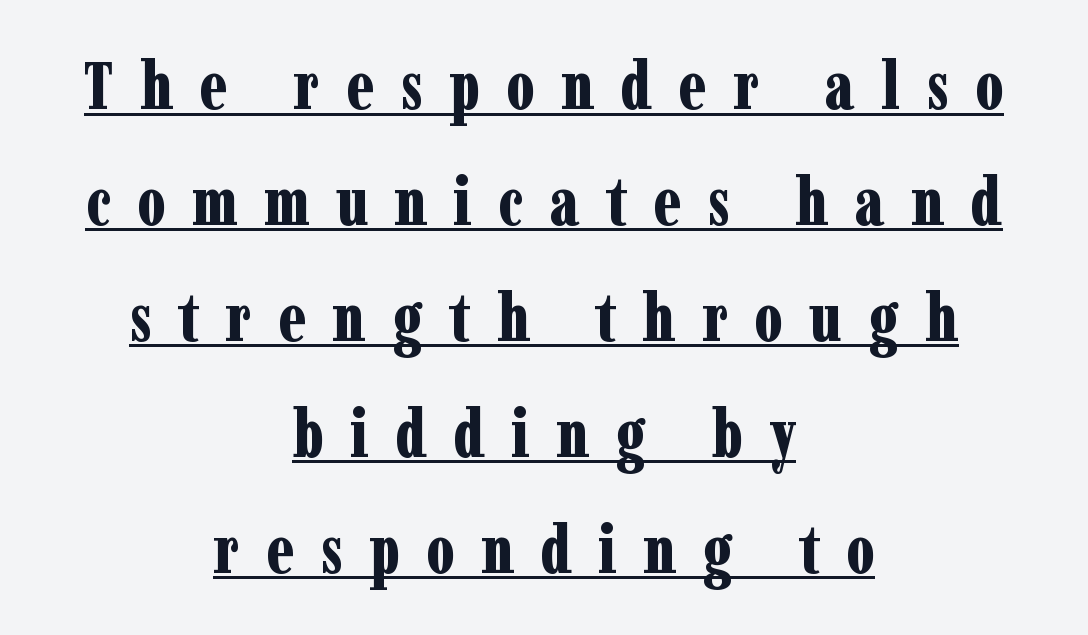
{"serif": "yes", "italic": "no", "bold": "yes", "weight": "bold", "width": "condensed", "stroke_contrast": "low", "x_height": "medium", "monospaced": "no", "underline": "yes", "align": "center", "line_spacing_ratio": 1.73, "letter_spacing": "wide", "letter_spacing_em": 0.39, "glyph_px": 67}
